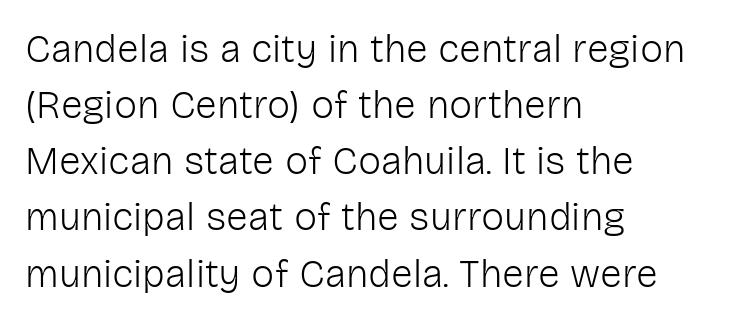
The cut favours lightness, reaching ordinary text weight at its darkest. Rendered with straight, roman letterforms. Compared with typical body copy, the letter spacing here is the same. Baseline-to-baseline distance is the conventional proportion of letter height. Teacher's note: observe the even left margin — that is flush-left alignment. A typesetter would call this proportional, since set widths differ per character.
